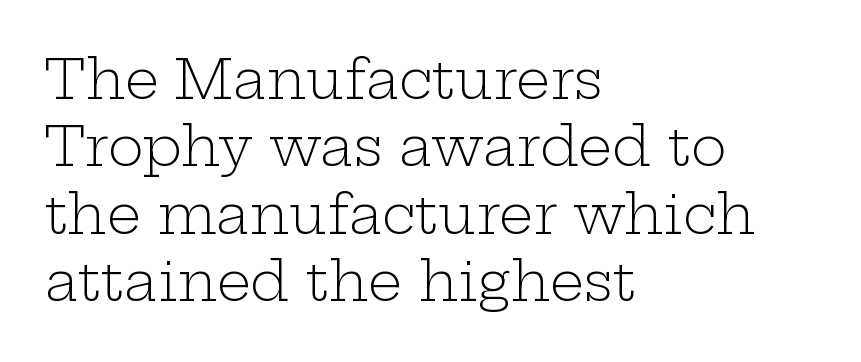
Q: Is the text bold? A: No.
Q: Is the text italic (slanted)? A: No, it is upright.
Q: Is the typeface a serif or a sans-serif typeface? A: Serif.
Q: Is the text underlined? A: No.
Q: How is the paragraph aligned? A: Left-aligned.
Q: Is the spacing between letters normal or unusually wide? A: Normal.
Q: Is the spacing between lines tight, normal or loose? A: Normal.
Q: Width (condensed, normal, or wide)? A: Wide.
Q: Stroke contrast? A: Low.
Q: x-height? A: Medium.
Q: Monospaced? A: No.
